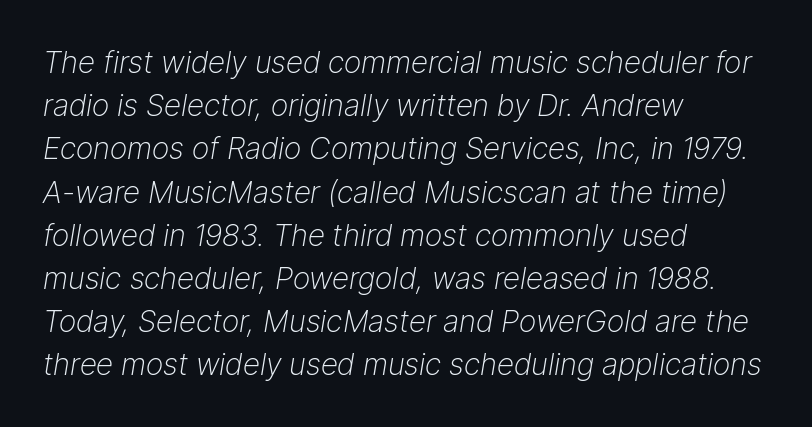
{"italic": "yes", "lean": "right", "slant_degrees": 9, "bold": "no", "weight": "light", "width": "normal", "stroke_contrast": "low", "x_height": "medium", "monospaced": "no", "underline": "no", "align": "left", "line_spacing": "normal", "line_spacing_ratio": 1.44, "letter_spacing": "normal", "letter_spacing_em": 0.0, "glyph_px": 30}
